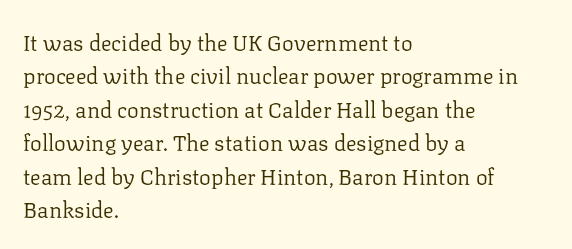
The image shows 22 px text type, upright; set left-aligned, normal line spacing (1.52x), normal letter spacing, not underlined.
